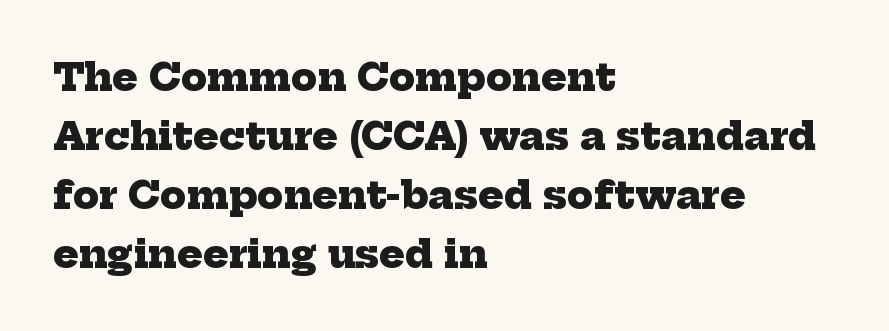
The paragraph has a hard left edge and a soft right edge. Students, note that the glyphs here touch the page at normal intervals. Compared with typical paragraphs, the rows here are spaced about the same. Every letter is thick-stroked: bold, no question. The passage shown is typed in a proportional face where columns would drift.
